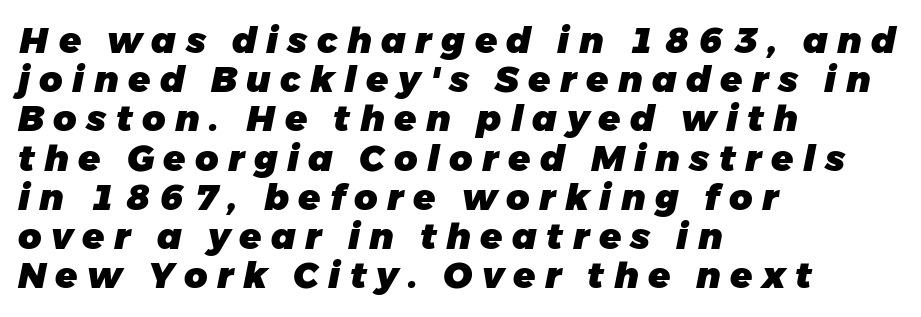
Q: Is the text bold? A: Yes.
Q: Is the text italic (slanted)? A: Yes, it leans right by about 11 degrees.
Q: Is the text underlined? A: No.
Q: How is the paragraph aligned? A: Left-aligned.
Q: Is the spacing between letters normal or unusually wide? A: Unusually wide.
Q: Is the spacing between lines tight, normal or loose? A: Tight.
Q: Width (condensed, normal, or wide)? A: Normal.
Q: Stroke contrast? A: Low.
Q: x-height? A: Medium.
Q: Monospaced? A: No.
